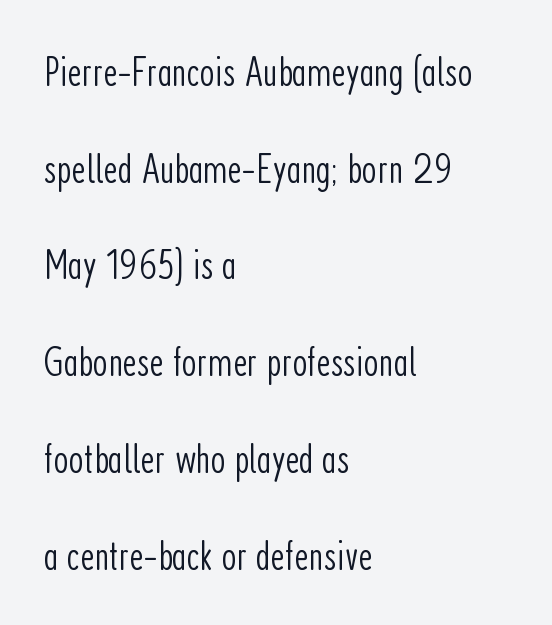
The image shows 43 px light, condensed sans-serif type, upright; set left-aligned, loose line spacing (2.25x), normal letter spacing, not underlined; low stroke contrast and a medium x-height.
